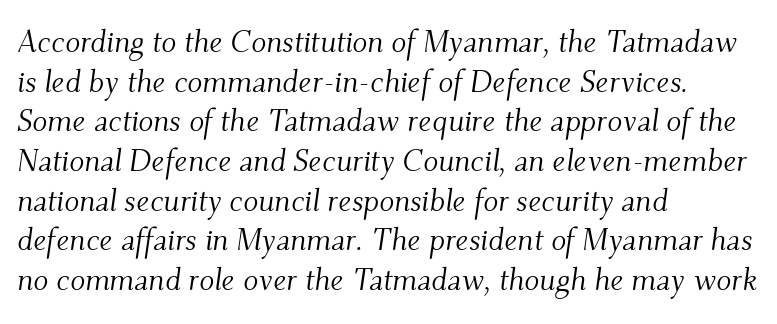
The image shows 31 px light serif type, italic (leaning right); set left-aligned, normal line spacing (1.28x), normal letter spacing, not underlined; medium stroke contrast and a small x-height.
